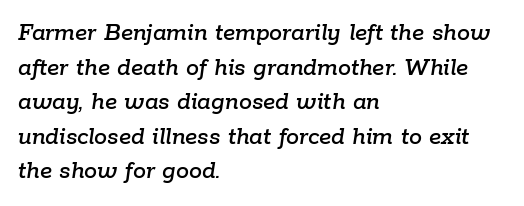
{"italic": "yes", "lean": "right", "slant_degrees": 9, "underline": "no", "align": "left", "line_spacing": "normal", "line_spacing_ratio": 1.33, "letter_spacing": "normal", "letter_spacing_em": 0.0, "glyph_px": 26}
